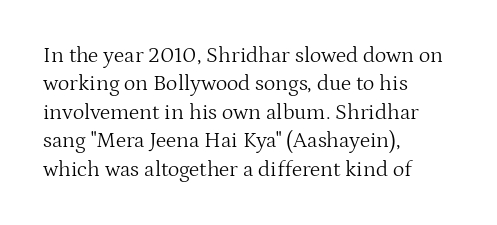
The image shows 22 px text type, upright; set left-aligned, normal line spacing (1.29x), normal letter spacing, not underlined.
